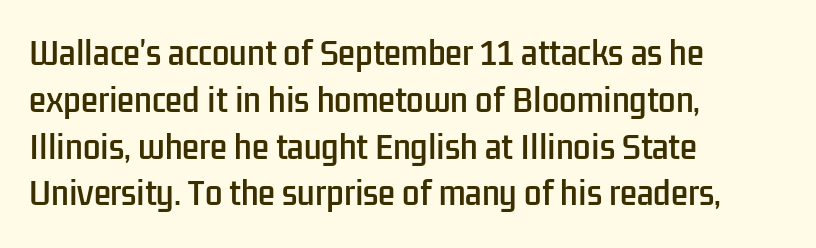
Q: Is the text italic (slanted)? A: No, it is upright.
Q: Is the typeface a serif or a sans-serif typeface? A: Sans-serif.
Q: Is the text underlined? A: No.
Q: How is the paragraph aligned? A: Left-aligned.
Q: Is the spacing between letters normal or unusually wide? A: Normal.
Q: Is the spacing between lines tight, normal or loose? A: Normal.
Q: Width (condensed, normal, or wide)? A: Condensed.
Q: Stroke contrast? A: Low.
Q: x-height? A: Medium.
Q: Monospaced? A: No.
